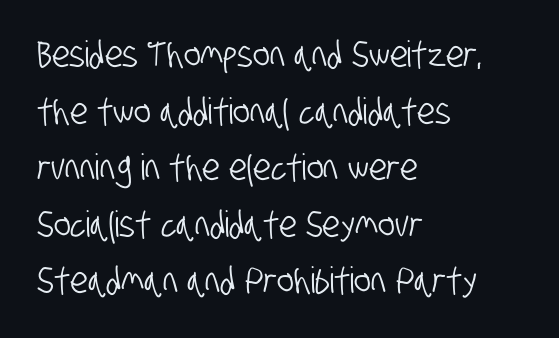
The image shows 36 px condensed sans-serif type; set left-aligned, normal line spacing (1.57x), normal letter spacing, not underlined; low stroke contrast and a large x-height.
